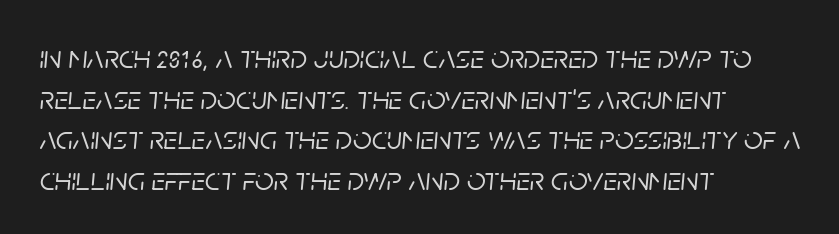
Q: Is the text italic (slanted)? A: Yes, it leans right by about 5 degrees.
Q: Is the text underlined? A: No.
Q: How is the paragraph aligned? A: Left-aligned.
Q: Is the spacing between letters normal or unusually wide? A: Normal.
Q: Width (condensed, normal, or wide)? A: Normal.
Q: Stroke contrast? A: Low.
Q: x-height? A: Large.
Q: Monospaced? A: No.
